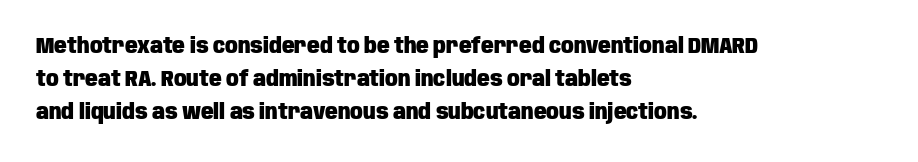
Q: Is the text bold? A: Yes.
Q: Is the text italic (slanted)? A: No, it is upright.
Q: Is the text underlined? A: No.
Q: How is the paragraph aligned? A: Left-aligned.
Q: Is the spacing between letters normal or unusually wide? A: Normal.
Q: Is the spacing between lines tight, normal or loose? A: Normal.
